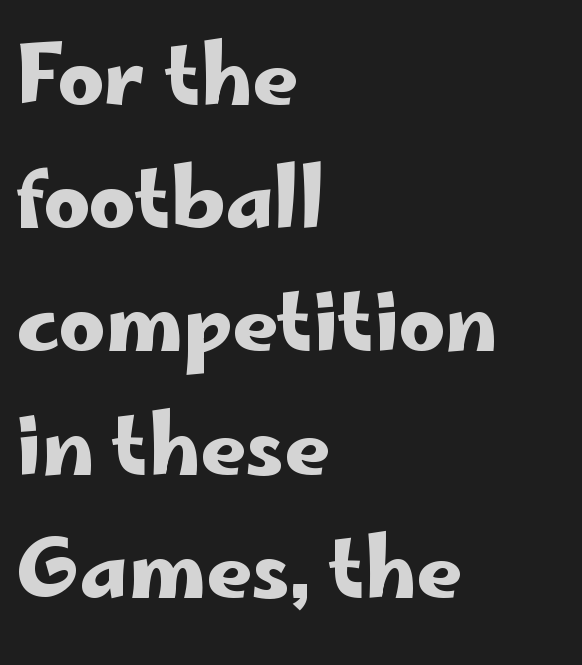
The face used here is a sans, in the tradition of grotesques and geometrics. This sample is left-justified, so line endings fall wherever the words run out. Italic: no, the glyphs are upright roman. The area under the type is left untouched. Caption: standard tracking, unaltered. Line spacing here is normal.
